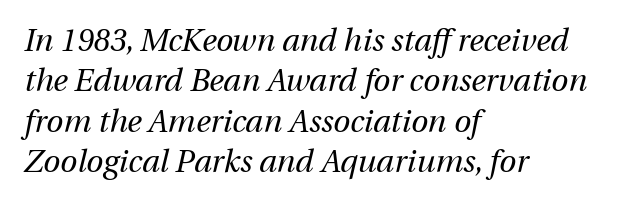
The image shows 31 px regular-weight type, italic (leaning right); set left-aligned, normal line spacing (1.3x), normal letter spacing, not underlined; medium stroke contrast and a medium x-height.
